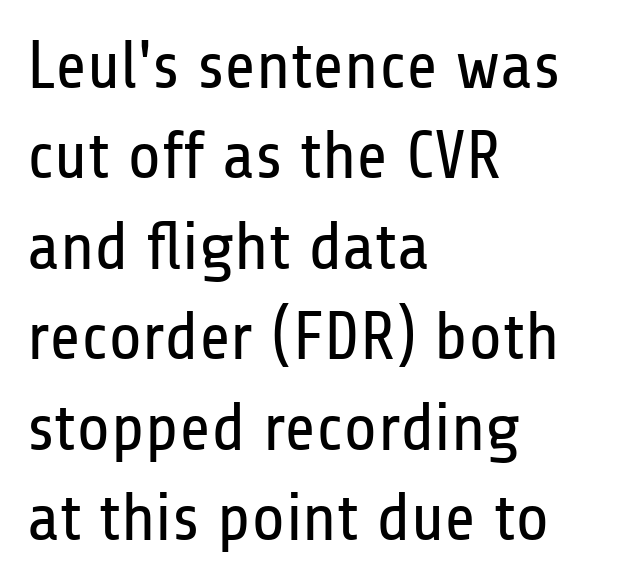
{"serif": "no", "italic": "no", "bold": "no", "weight": "regular", "width": "condensed", "stroke_contrast": "low", "x_height": "medium", "monospaced": "no", "underline": "no", "align": "left", "line_spacing": "normal", "line_spacing_ratio": 1.33, "letter_spacing": "normal", "letter_spacing_em": 0.0, "glyph_px": 68}
